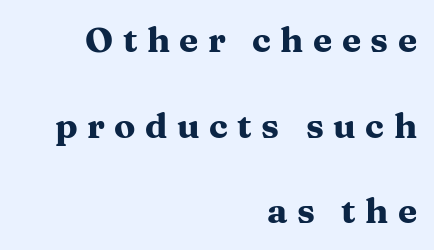
Q: Is the text bold? A: Yes.
Q: Is the text italic (slanted)? A: No, it is upright.
Q: Is the typeface a serif or a sans-serif typeface? A: Serif.
Q: Is the text underlined? A: No.
Q: How is the paragraph aligned? A: Right-aligned.
Q: Is the spacing between letters normal or unusually wide? A: Unusually wide.
Q: Is the spacing between lines tight, normal or loose? A: Loose.
Q: Width (condensed, normal, or wide)? A: Wide.
Q: Stroke contrast? A: Medium.
Q: x-height? A: Medium.
Q: Monospaced? A: No.
